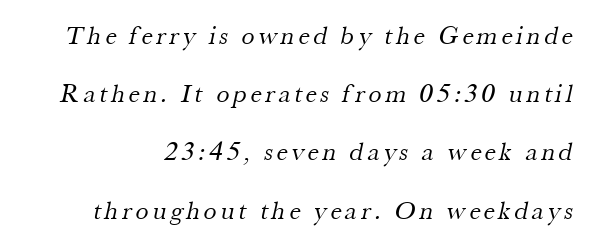
The image shows 26 px text type; set loose line spacing (2.24x), not underlined.
